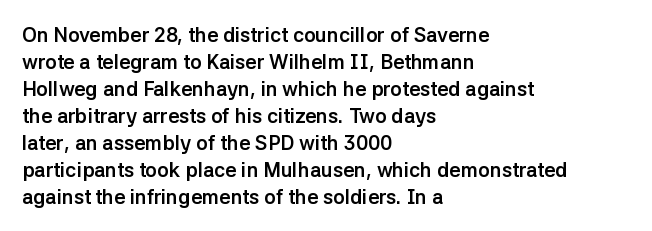
{"italic": "no", "bold": "yes", "underline": "no", "align": "left", "line_spacing": "normal", "line_spacing_ratio": 1.35, "letter_spacing": "normal", "letter_spacing_em": 0.0, "glyph_px": 20}
